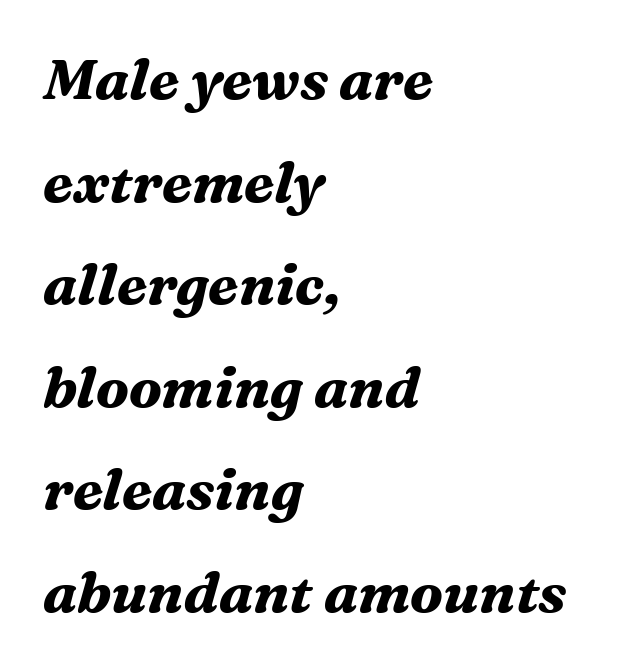
Think of a printed novel: that variable character pitch is what you see here. Look at the tracking — it's just the regular setting, nothing added. The typography opts for an oblique posture over an upright one. The typesetter chose a ragged-right arrangement here.
